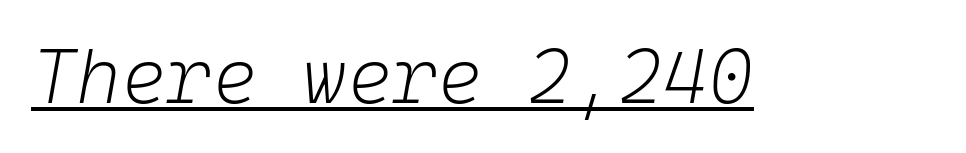
The image shows 77 px light type, italic (leaning right), monospaced; set normal letter spacing, underlined; low stroke contrast and a medium x-height.
